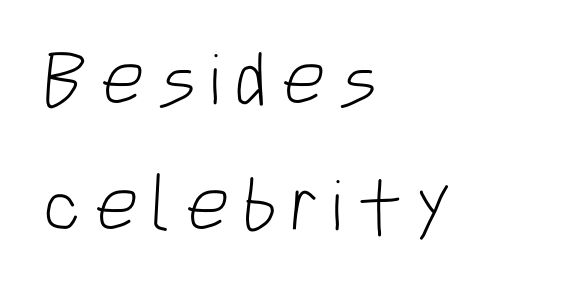
{"serif": "no", "bold": "no", "weight": "light", "width": "condensed", "stroke_contrast": "low", "x_height": "large", "monospaced": "no", "underline": "no", "align": "left", "line_spacing": "normal", "line_spacing_ratio": 1.63, "glyph_px": 77}
